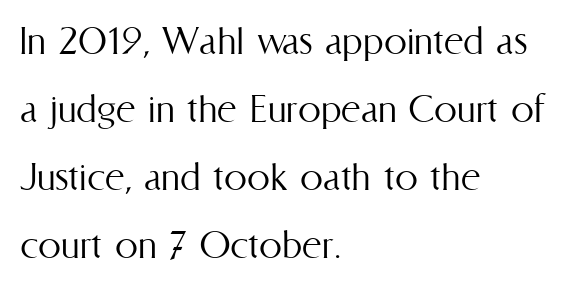
{"italic": "no", "bold": "no", "weight": "light", "width": "condensed", "stroke_contrast": "medium", "x_height": "medium", "monospaced": "no", "underline": "no", "align": "left", "line_spacing": "normal", "line_spacing_ratio": 1.48, "letter_spacing": "normal", "letter_spacing_em": 0.0, "glyph_px": 46}
